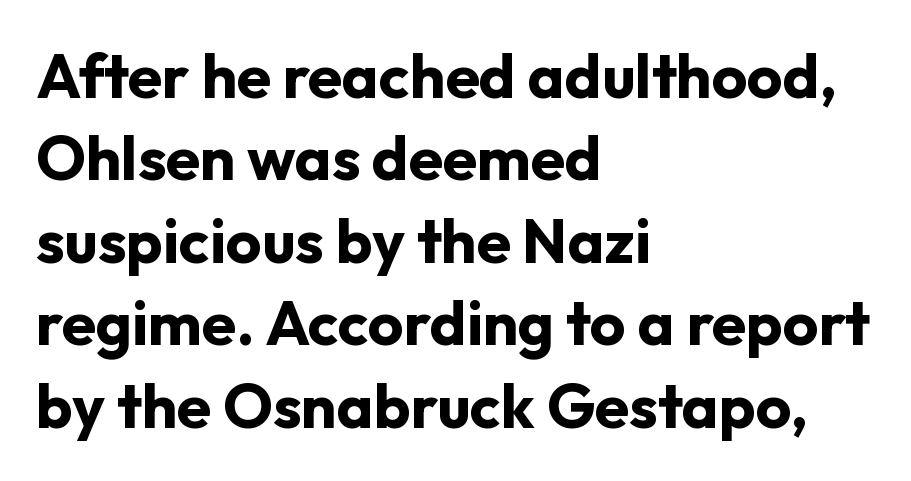
The image shows 62 px bold sans-serif type, upright; set left-aligned, normal line spacing (1.33x), normal letter spacing, not underlined; low stroke contrast and a medium x-height.
